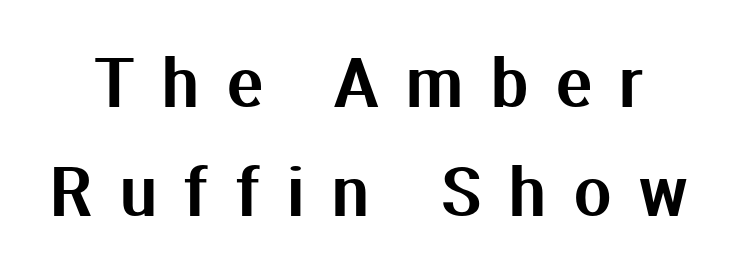
The image shows 66 px sans-serif type, upright; set normal line spacing (1.65x), unusually wide letter spacing (+0.42 em), not underlined; medium stroke contrast and a medium x-height.
